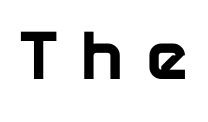
The image shows 71 px bold sans-serif type; set unusually wide letter spacing (+0.31 em), not underlined; low stroke contrast and a medium x-height.
